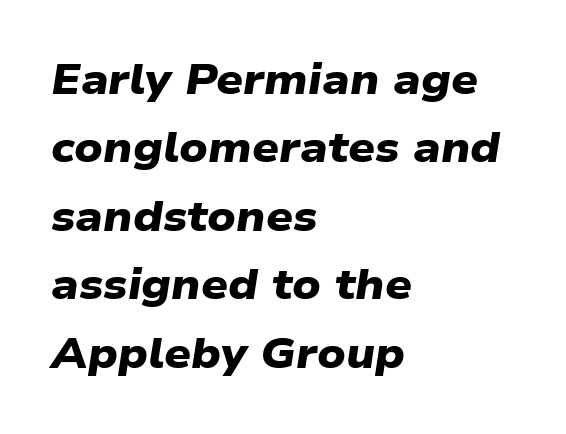
Lines of text with bare space underneath. Think of a printed novel: that variable character pitch is what you see here. Line starts are locked; line ends wander. The type is set solid horizontally, with unmodified tracking. Compared with typical paragraphs, the rows here are spaced about the same.
